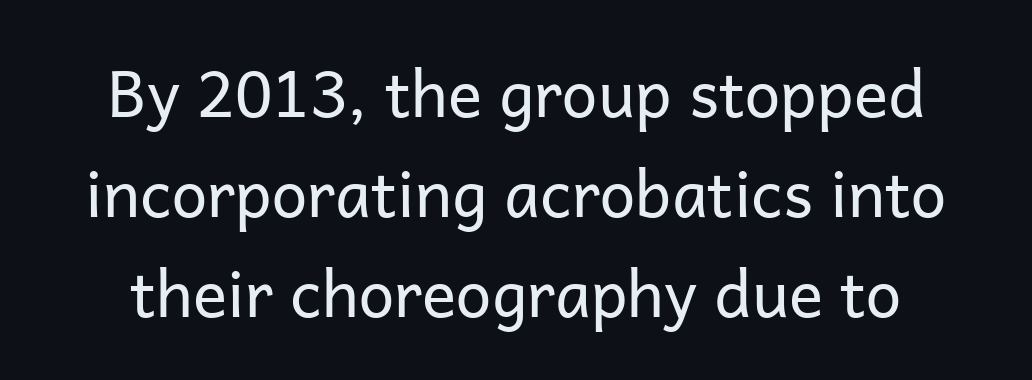
Q: Is the text bold? A: No.
Q: Is the text italic (slanted)? A: No, it is upright.
Q: Is the typeface a serif or a sans-serif typeface? A: Sans-serif.
Q: Is the text underlined? A: No.
Q: Is the spacing between letters normal or unusually wide? A: Normal.
Q: Is the spacing between lines tight, normal or loose? A: Normal.
Q: Width (condensed, normal, or wide)? A: Normal.
Q: Stroke contrast? A: Low.
Q: x-height? A: Medium.
Q: Monospaced? A: No.
